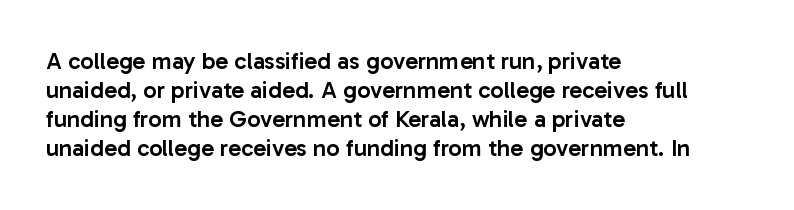
{"italic": "no", "bold": "semi", "underline": "no", "align": "left", "line_spacing_ratio": 1.21, "letter_spacing": "normal", "letter_spacing_em": 0.0, "glyph_px": 24}
